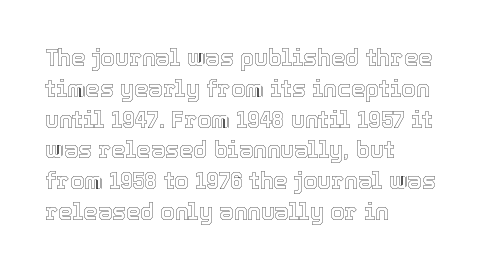
The image shows 23 px text type, upright; set left-aligned, normal line spacing (1.34x), normal letter spacing, not underlined.
